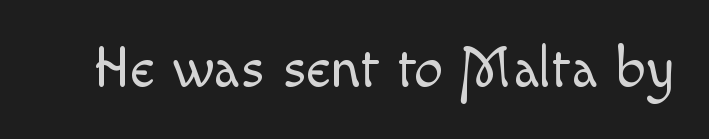
{"italic": "no", "bold": "no", "weight": "light", "width": "normal", "x_height": "small", "monospaced": "no", "underline": "no", "letter_spacing": "normal", "letter_spacing_em": 0.0, "glyph_px": 58}
